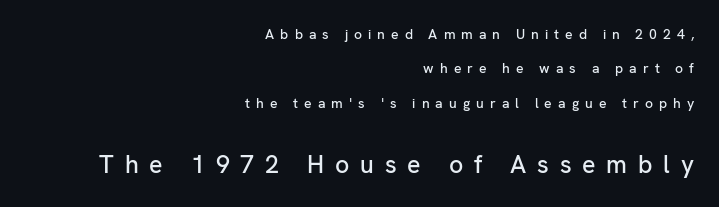
{"italic": "no", "underline": "no", "align": "right", "line_spacing": "loose", "line_spacing_ratio": 2.46, "letter_spacing": "wide", "letter_spacing_em": 0.43, "larger_block": "second", "size_ratio": 1.79, "glyph_px": 25}
